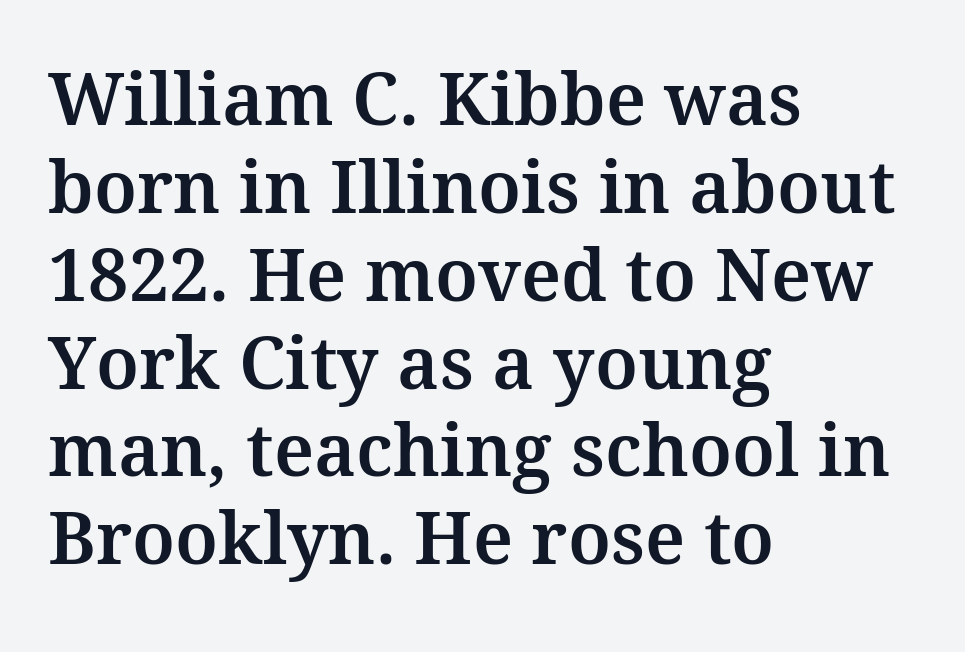
The image shows 72 px serif type, upright; set left-aligned, line spacing 1.22x, normal letter spacing, not underlined; medium stroke contrast and a medium x-height.
